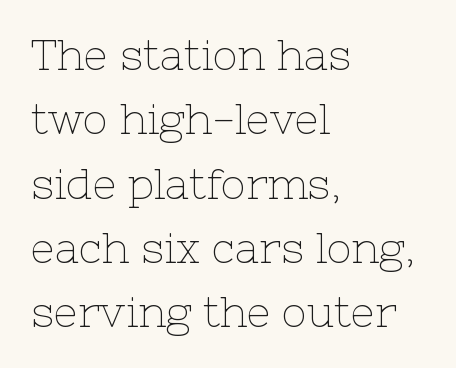
The image shows 42 px thin serif type, upright; set left-aligned, normal line spacing (1.53x), normal letter spacing, not underlined; low stroke contrast and a medium x-height.
